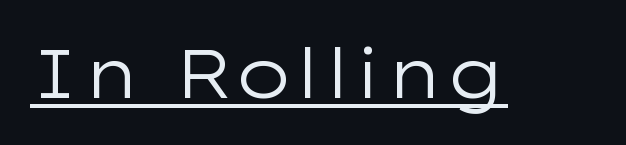
The image shows 68 px regular-weight, wide sans-serif type, upright; set normal letter spacing, underlined; low stroke contrast and a medium x-height.
